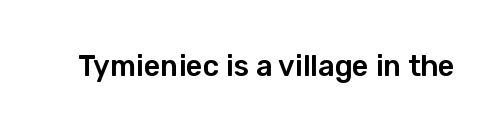
{"serif": "no", "italic": "no", "width": "normal", "stroke_contrast": "low", "x_height": "medium", "monospaced": "no", "underline": "no", "letter_spacing": "normal", "letter_spacing_em": 0.0, "glyph_px": 29}
